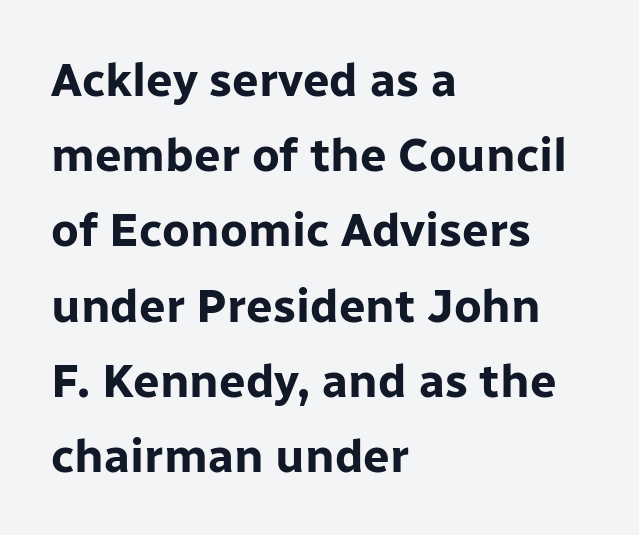
Q: Is the text bold? A: Yes.
Q: Is the text italic (slanted)? A: No, it is upright.
Q: Is the typeface a serif or a sans-serif typeface? A: Sans-serif.
Q: Is the text underlined? A: No.
Q: How is the paragraph aligned? A: Left-aligned.
Q: Is the spacing between letters normal or unusually wide? A: Normal.
Q: Is the spacing between lines tight, normal or loose? A: Normal.
Q: Width (condensed, normal, or wide)? A: Normal.
Q: Stroke contrast? A: Low.
Q: x-height? A: Medium.
Q: Monospaced? A: No.
